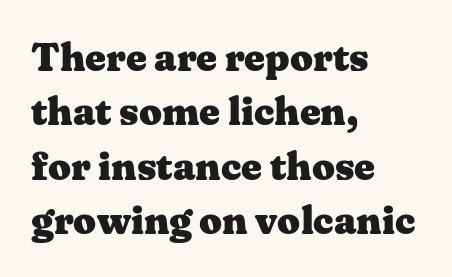
The image shows 40 px heavy, wide serif type, upright; set left-aligned, normal line spacing (1.36x), normal letter spacing, not underlined; medium stroke contrast and a medium x-height.
